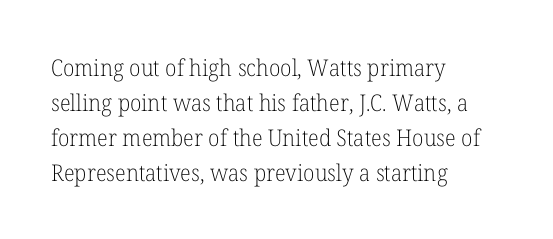
Q: Is the text bold? A: No.
Q: Is the text italic (slanted)? A: No, it is upright.
Q: Is the text underlined? A: No.
Q: How is the paragraph aligned? A: Left-aligned.
Q: Is the spacing between letters normal or unusually wide? A: Normal.
Q: Is the spacing between lines tight, normal or loose? A: Normal.
